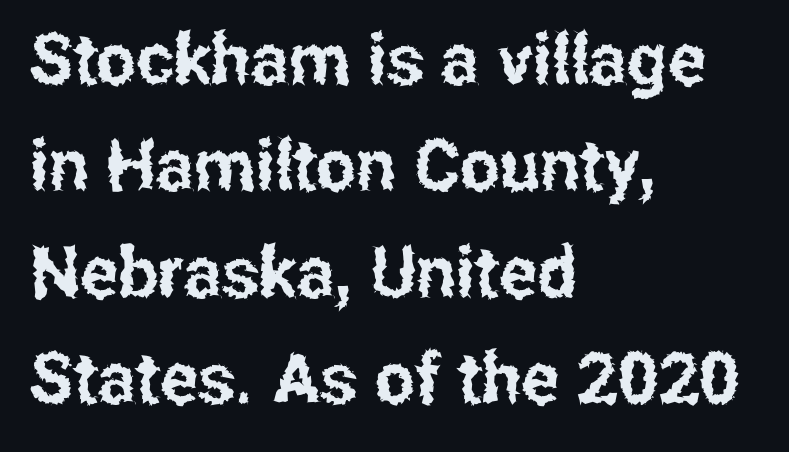
{"serif": "no", "italic": "no", "width": "condensed", "stroke_contrast": "low", "x_height": "medium", "monospaced": "no", "underline": "no", "align": "left", "line_spacing": "normal", "line_spacing_ratio": 1.5, "letter_spacing": "normal", "letter_spacing_em": 0.0, "glyph_px": 71}
